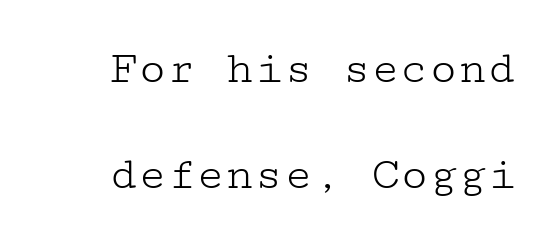
{"serif": "yes", "italic": "no", "bold": "no", "weight": "light", "width": "wide", "stroke_contrast": "low", "x_height": "medium", "underline": "no", "line_spacing": "loose", "line_spacing_ratio": 2.21, "letter_spacing": "normal", "letter_spacing_em": 0.0, "glyph_px": 48}
